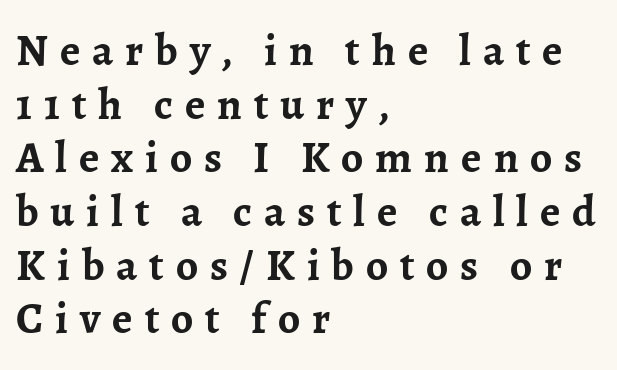
Each word looks stretched out because of the extra space between its letters. Ordinary non-slanted type is in use. This sample has the flowing, uneven cadence of proportional lettering. Thick stems and heavy bowls — unmistakably bold.
